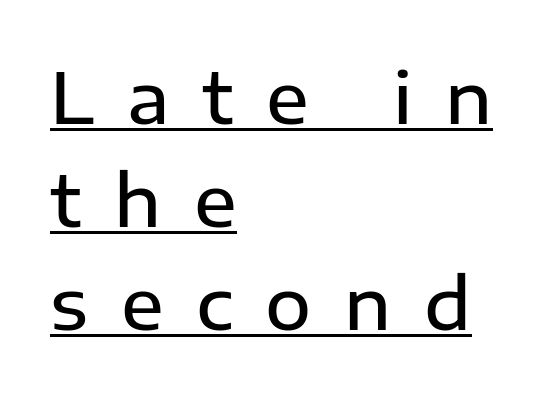
Q: Is the text bold? A: Semi-bold.
Q: Is the text italic (slanted)? A: No, it is upright.
Q: Is the typeface a serif or a sans-serif typeface? A: Sans-serif.
Q: Is the text underlined? A: Yes.
Q: How is the paragraph aligned? A: Left-aligned.
Q: Is the spacing between letters normal or unusually wide? A: Unusually wide.
Q: Is the spacing between lines tight, normal or loose? A: Normal.
Q: Width (condensed, normal, or wide)? A: Normal.
Q: Stroke contrast? A: Low.
Q: x-height? A: Medium.
Q: Monospaced? A: No.
